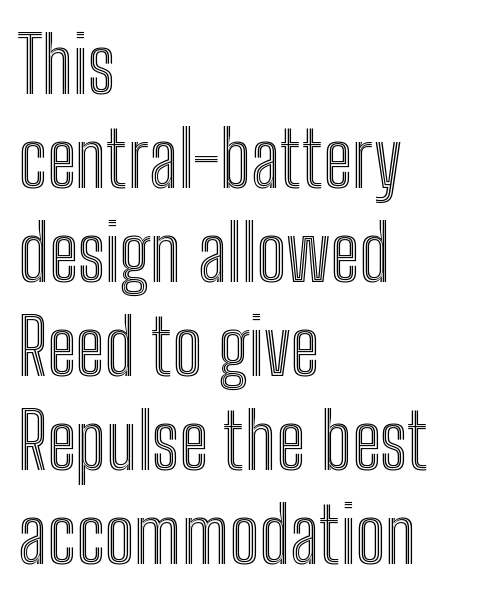
{"italic": "no", "width": "condensed", "x_height": "medium", "monospaced": "no", "underline": "no", "align": "left", "line_spacing_ratio": 1.22, "letter_spacing": "normal", "letter_spacing_em": 0.0, "glyph_px": 77}
